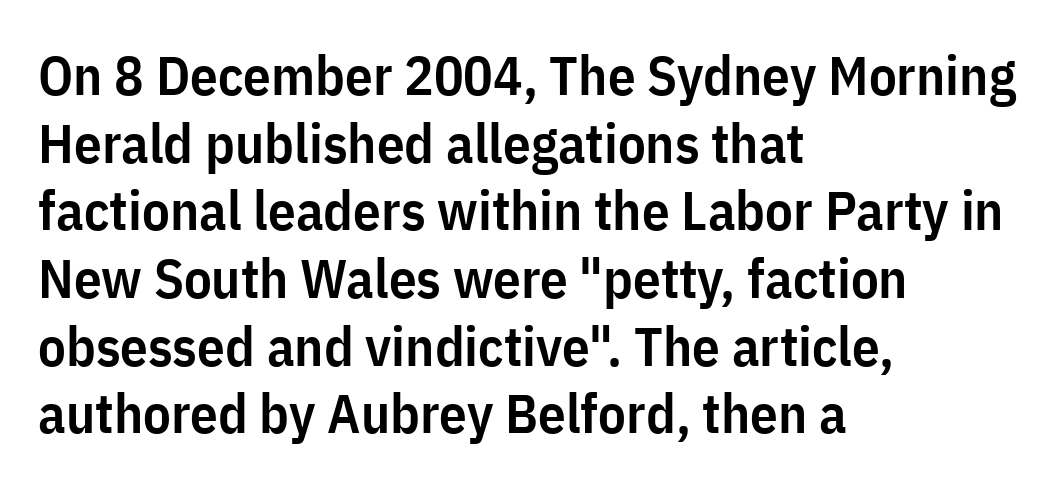
Q: Is the text bold? A: Semi-bold.
Q: Is the text italic (slanted)? A: No, it is upright.
Q: Is the typeface a serif or a sans-serif typeface? A: Sans-serif.
Q: Is the text underlined? A: No.
Q: How is the paragraph aligned? A: Left-aligned.
Q: Is the spacing between letters normal or unusually wide? A: Normal.
Q: Width (condensed, normal, or wide)? A: Condensed.
Q: Stroke contrast? A: Low.
Q: x-height? A: Medium.
Q: Monospaced? A: No.
